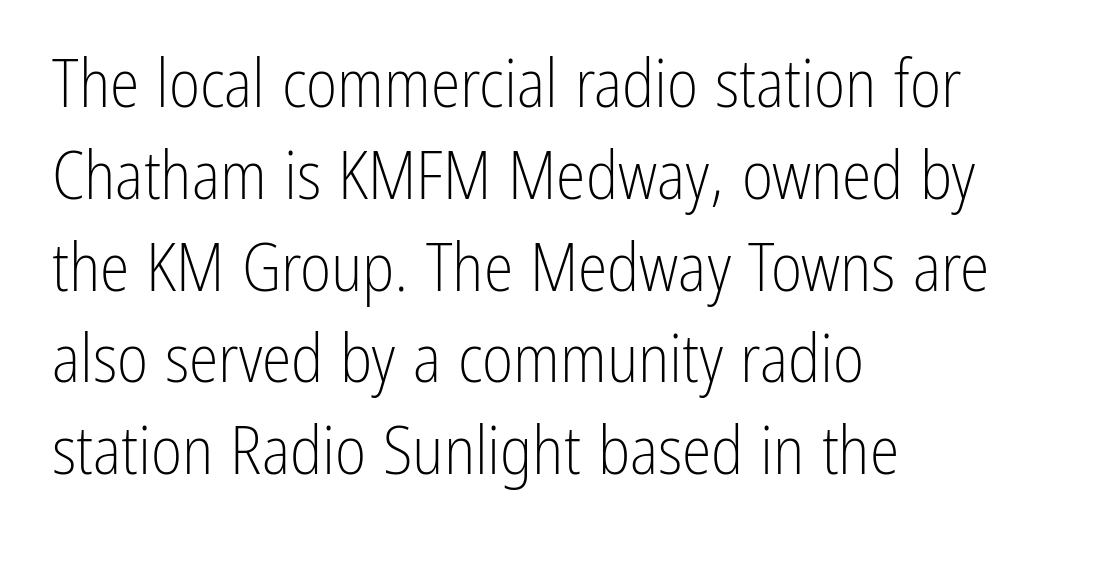
Q: Is the text bold? A: No.
Q: Is the text italic (slanted)? A: No, it is upright.
Q: Is the typeface a serif or a sans-serif typeface? A: Sans-serif.
Q: Is the text underlined? A: No.
Q: How is the paragraph aligned? A: Left-aligned.
Q: Is the spacing between letters normal or unusually wide? A: Normal.
Q: Is the spacing between lines tight, normal or loose? A: Normal.
Q: Width (condensed, normal, or wide)? A: Condensed.
Q: Stroke contrast? A: Low.
Q: x-height? A: Medium.
Q: Monospaced? A: No.
